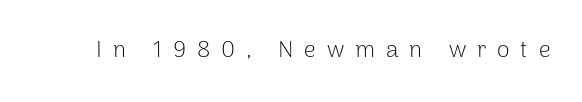
Q: Is the text bold? A: No.
Q: Is the text italic (slanted)? A: No, it is upright.
Q: Is the text underlined? A: No.
Q: Is the spacing between letters normal or unusually wide? A: Unusually wide.
